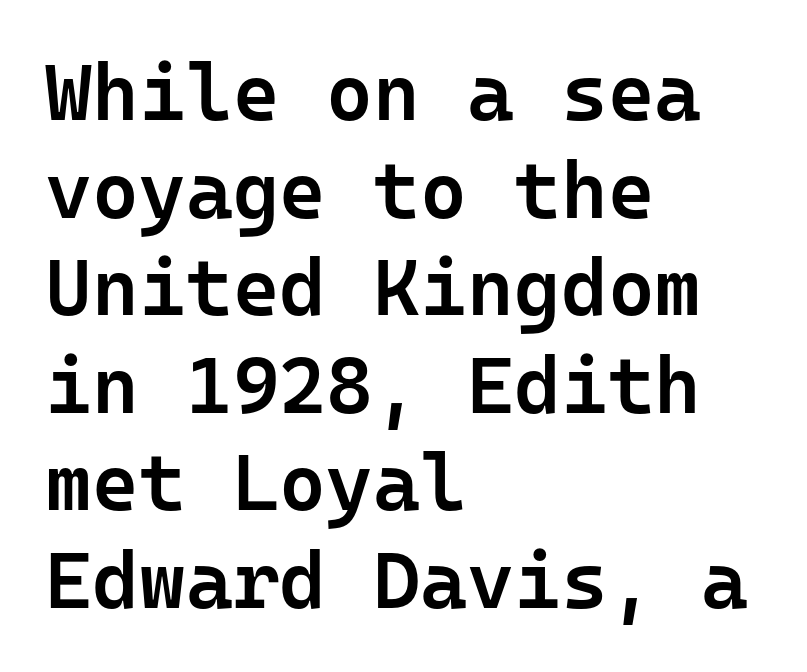
Horizontally, the lines are justified to the leading edge only. This sample uses an upright cut, with every glyph sitting square on the baseline. Default kerning and tracking; the words read as compact shapes. What kind of face is this? One without serifs — a sans. Here the designer chose a console-style face with uniform glyph widths. Each row of text sits above clean, open space.
